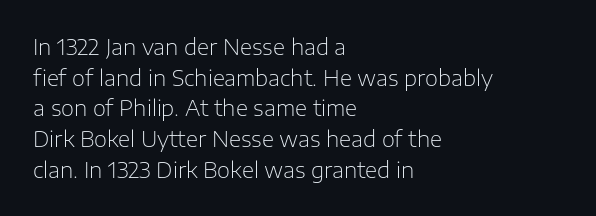
The image shows 21 px text type, upright; set left-aligned, normal line spacing (1.46x), normal letter spacing, not underlined.
